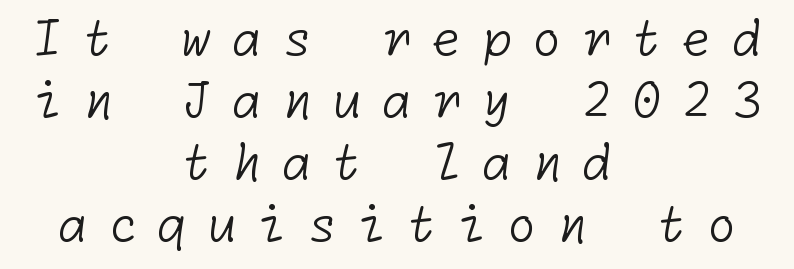
{"serif": "no", "bold": "no", "weight": "light", "width": "normal", "stroke_contrast": "low", "x_height": "medium", "underline": "no", "align": "center", "line_spacing": "normal", "line_spacing_ratio": 1.29, "letter_spacing": "wide", "letter_spacing_em": 0.42, "glyph_px": 48}
